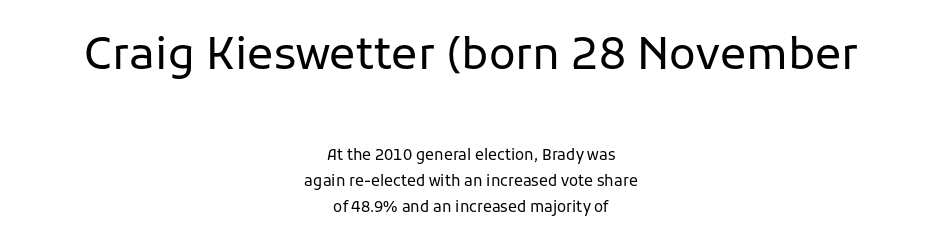
Q: Is the text bold? A: No.
Q: Is the text italic (slanted)? A: No, it is upright.
Q: Is the typeface a serif or a sans-serif typeface? A: Sans-serif.
Q: Is the text underlined? A: No.
Q: How is the paragraph aligned? A: Centered.
Q: Is the spacing between letters normal or unusually wide? A: Normal.
Q: Which block of text is set in a larger size, the first (top) or the second (bottom)? A: The first (top) one.
Q: Width (condensed, normal, or wide)? A: Normal.
Q: Stroke contrast? A: Low.
Q: x-height? A: Medium.
Q: Monospaced? A: No.
